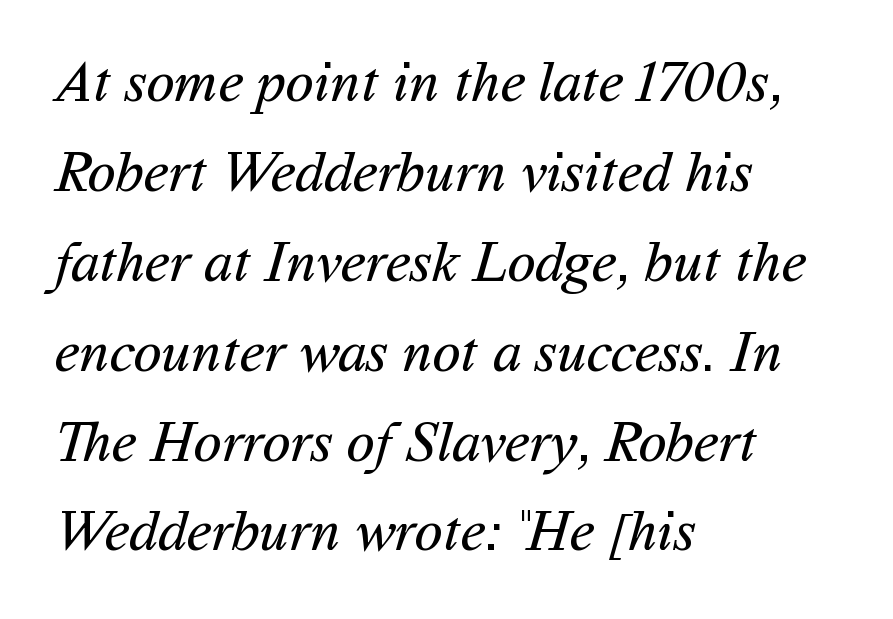
Line starts are locked; line ends wander. Character widths vary here, with narrow letters taking less room than wide ones. Successive baselines arrive at the customary interval. Letterform terminals end flat and unadorned throughout the passage. Nobody touched the tracking dial on this one. The zone under the glyphs is completely vacant.
